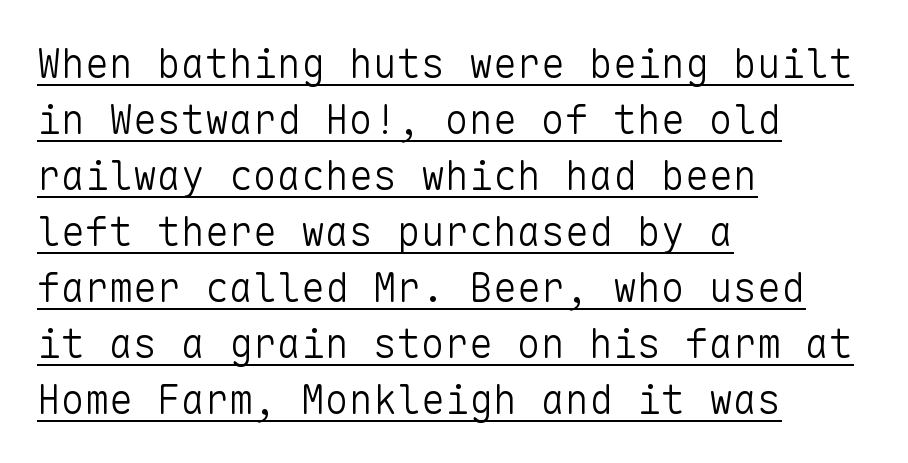
The image shows 40 px light sans-serif type, upright, monospaced; set left-aligned, normal line spacing (1.4x), normal letter spacing, underlined; low stroke contrast and a medium x-height.
